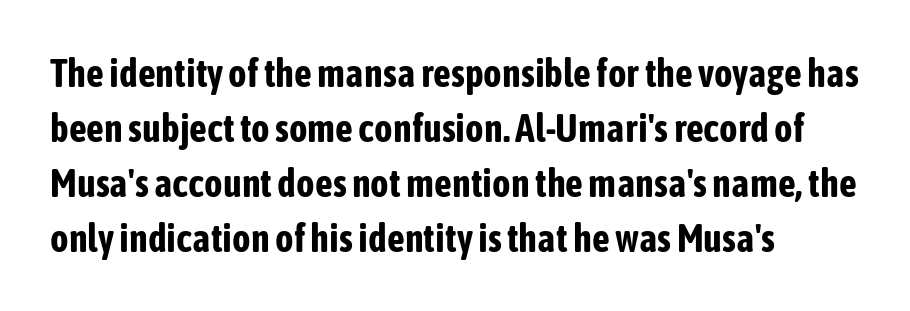
The image shows 39 px bold, condensed sans-serif type, upright; set left-aligned, normal line spacing (1.41x), normal letter spacing, not underlined; low stroke contrast and a medium x-height.
